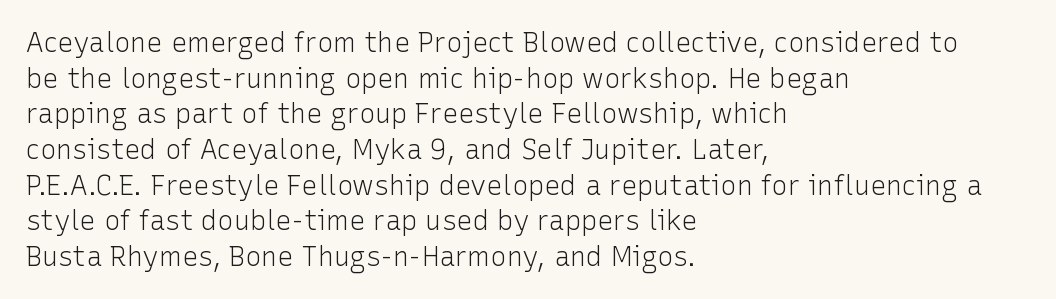
Notice how descenders clear the ascenders below comfortably — that's standard leading. Rule under the text: the space is simply empty. This rendering uses left alignment, leaving the right contour irregular. The type sits square on the baseline with zero lean. The font sits on the lighter half of the weight spectrum, regular included. The gaps between neighbouring characters are ordinary and unremarkable.
